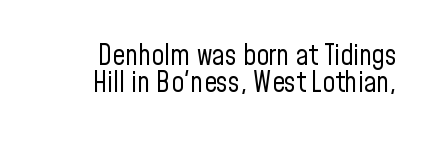
Q: Is the text bold? A: No.
Q: Is the text italic (slanted)? A: No, it is upright.
Q: Is the typeface a serif or a sans-serif typeface? A: Sans-serif.
Q: Is the text underlined? A: No.
Q: How is the paragraph aligned? A: Right-aligned.
Q: Is the spacing between letters normal or unusually wide? A: Normal.
Q: Is the spacing between lines tight, normal or loose? A: Tight.
Q: Width (condensed, normal, or wide)? A: Condensed.
Q: Stroke contrast? A: Low.
Q: x-height? A: Medium.
Q: Monospaced? A: No.
